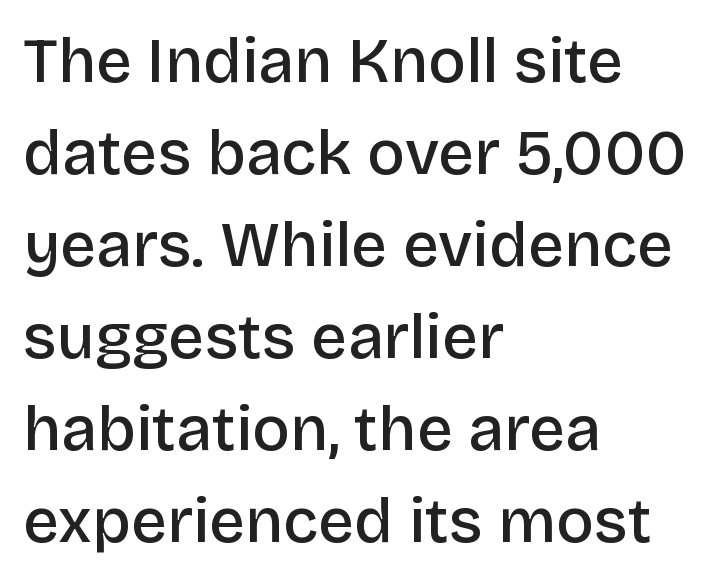
Q: Is the text bold? A: Semi-bold.
Q: Is the text italic (slanted)? A: No, it is upright.
Q: Is the typeface a serif or a sans-serif typeface? A: Sans-serif.
Q: Is the text underlined? A: No.
Q: How is the paragraph aligned? A: Left-aligned.
Q: Is the spacing between letters normal or unusually wide? A: Normal.
Q: Is the spacing between lines tight, normal or loose? A: Normal.
Q: Width (condensed, normal, or wide)? A: Normal.
Q: Stroke contrast? A: Low.
Q: x-height? A: Large.
Q: Monospaced? A: No.
